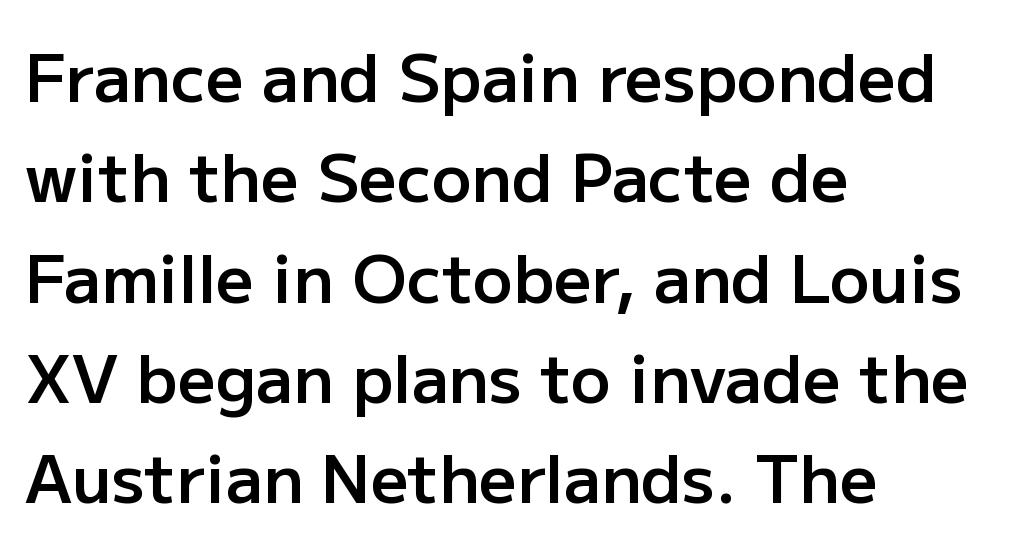
{"serif": "no", "italic": "no", "bold": "semi", "weight": "semibold", "width": "normal", "stroke_contrast": "low", "x_height": "medium", "monospaced": "no", "underline": "no", "align": "left", "line_spacing": "normal", "line_spacing_ratio": 1.52, "letter_spacing": "normal", "letter_spacing_em": 0.0, "glyph_px": 66}
